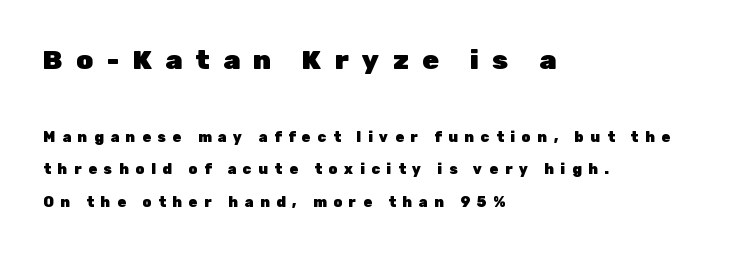
The image shows 27 px bold type, upright; set left-aligned, loose line spacing (2.33x), unusually wide letter spacing (+0.49 em), not underlined; the first (top) block is 1.93x larger.
